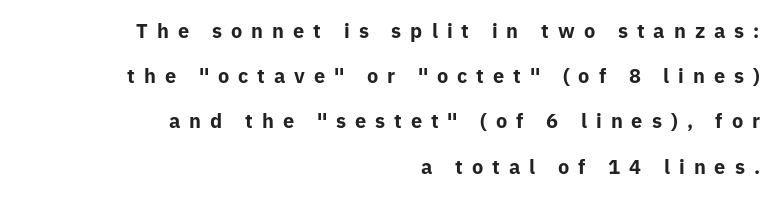
Q: Is the text bold? A: Yes.
Q: Is the text italic (slanted)? A: No, it is upright.
Q: Is the text underlined? A: No.
Q: How is the paragraph aligned? A: Right-aligned.
Q: Is the spacing between letters normal or unusually wide? A: Unusually wide.
Q: Is the spacing between lines tight, normal or loose? A: Loose.
